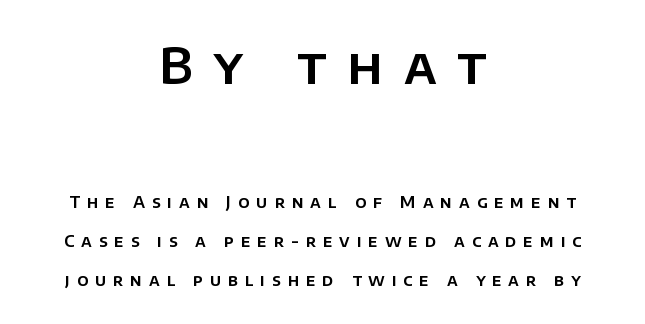
Between one letter and the next there's a generous, obvious gap. A typesetter would label this face a sans. Here the designer chose a conventional face with non-uniform glyph widths. Quick note: not italic, upright.
